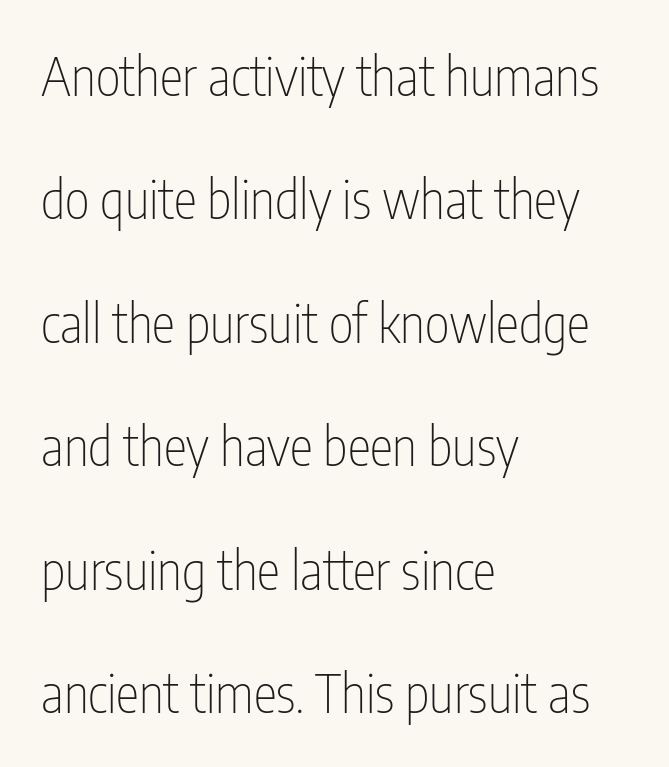
Q: Is the text bold? A: No.
Q: Is the text italic (slanted)? A: No, it is upright.
Q: Is the typeface a serif or a sans-serif typeface? A: Sans-serif.
Q: Is the text underlined? A: No.
Q: How is the paragraph aligned? A: Left-aligned.
Q: Is the spacing between letters normal or unusually wide? A: Normal.
Q: Is the spacing between lines tight, normal or loose? A: Loose.
Q: Width (condensed, normal, or wide)? A: Condensed.
Q: Stroke contrast? A: Low.
Q: x-height? A: Medium.
Q: Monospaced? A: No.
